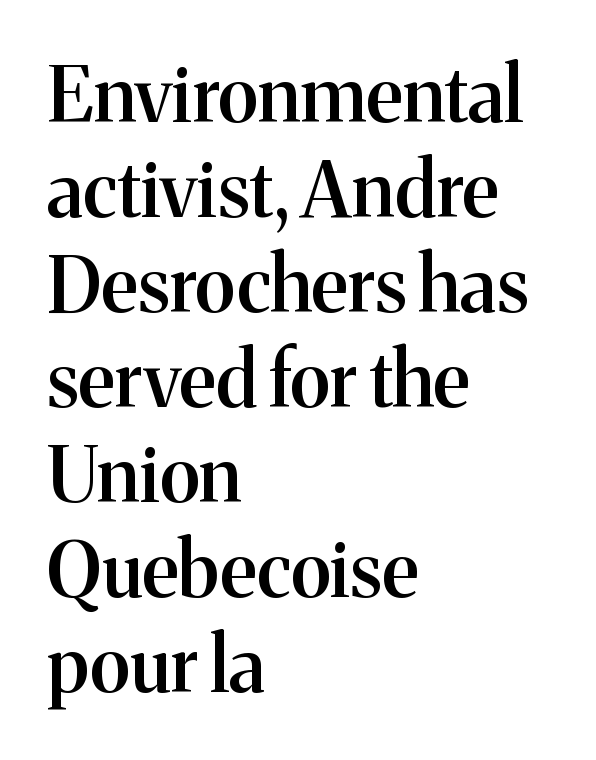
Q: Is the text bold? A: Semi-bold.
Q: Is the text italic (slanted)? A: No, it is upright.
Q: Is the typeface a serif or a sans-serif typeface? A: Serif.
Q: Is the text underlined? A: No.
Q: How is the paragraph aligned? A: Left-aligned.
Q: Is the spacing between letters normal or unusually wide? A: Normal.
Q: Is the spacing between lines tight, normal or loose? A: Normal.
Q: Width (condensed, normal, or wide)? A: Normal.
Q: Stroke contrast? A: Medium.
Q: x-height? A: Medium.
Q: Monospaced? A: No.
